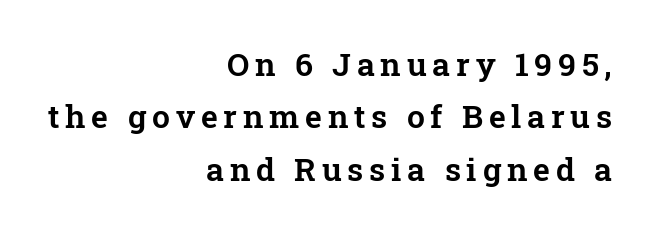
The block of text has a typical density, with ordinary space between rows. Anything drawn beneath the words? Only blank space. This is serif lettering, the kind often seen in printed books. These lines were composed using upright roman letters.
